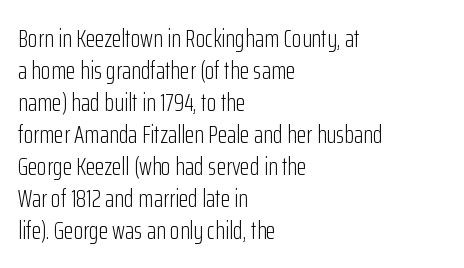
The image shows 25 px text type, upright; set left-aligned, normal line spacing (1.28x), normal letter spacing, not underlined.
